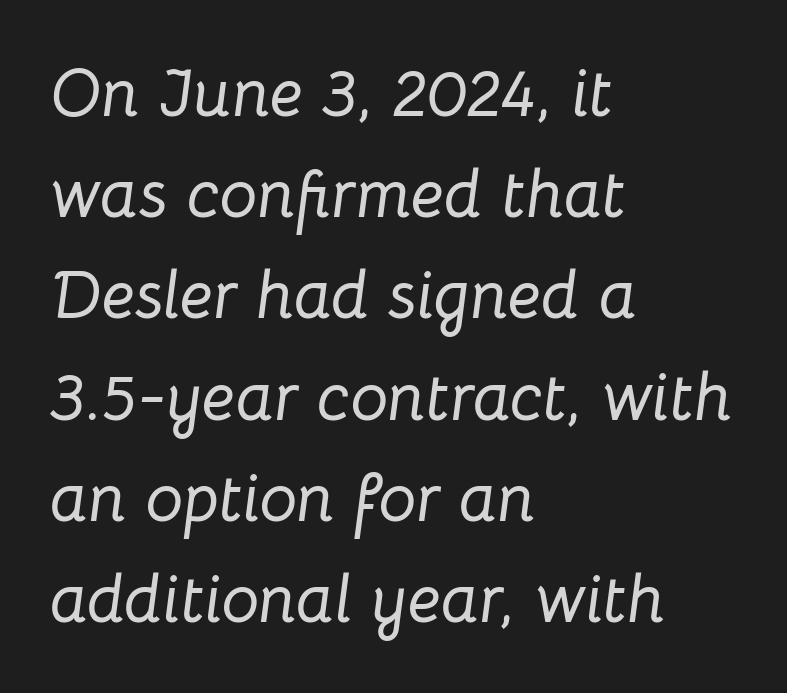
The image shows 67 px text type, italic (leaning right); set left-aligned, normal line spacing (1.51x), normal letter spacing, not underlined; low stroke contrast and a medium x-height.
